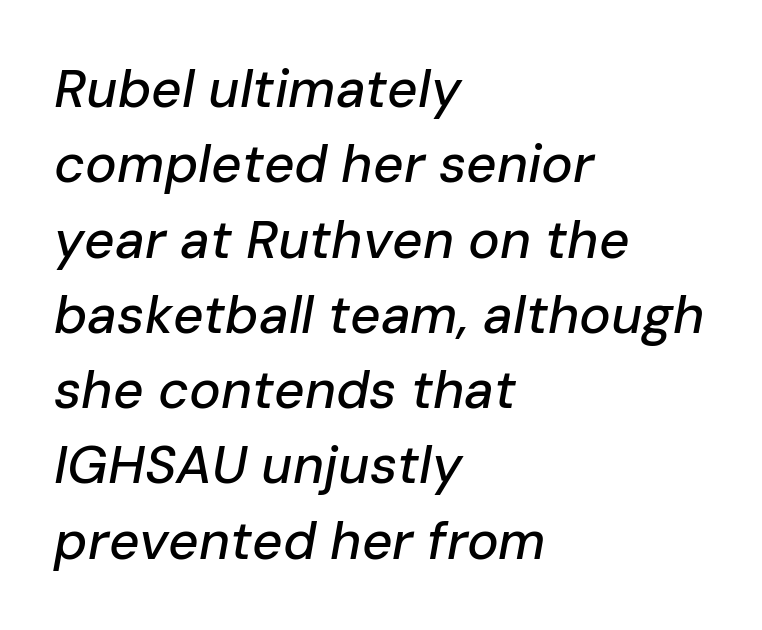
Think of a printed novel: that variable character pitch is what you see here. The specimen omits any rule beneath the text block's lines. These lines keep a tight, regular rhythm from letter to letter. Horizontal alignment here is leftward, the default for most running prose. If you drew a line through each stem, it would be angled.
